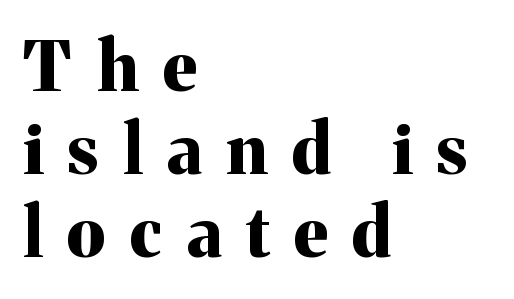
Posture: straight, roman, zero tilt. The horizontal fit of the characters is loose and conspicuously gappy. This is heavy type, rendered in bold. Note the varied advance widths — an 'i' is clearly narrower than an 'm'.
